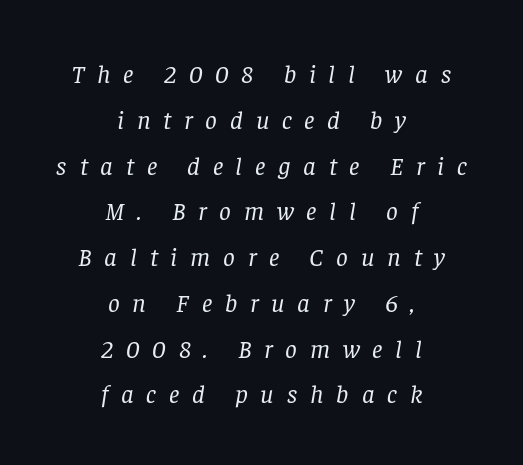
A typesetter would call this heavily tracked-out type. Rule under the text: the space is simply empty. Horizontally, the lines are justified to the midpoint only. On a weight scale, this lands at 450 or below.
